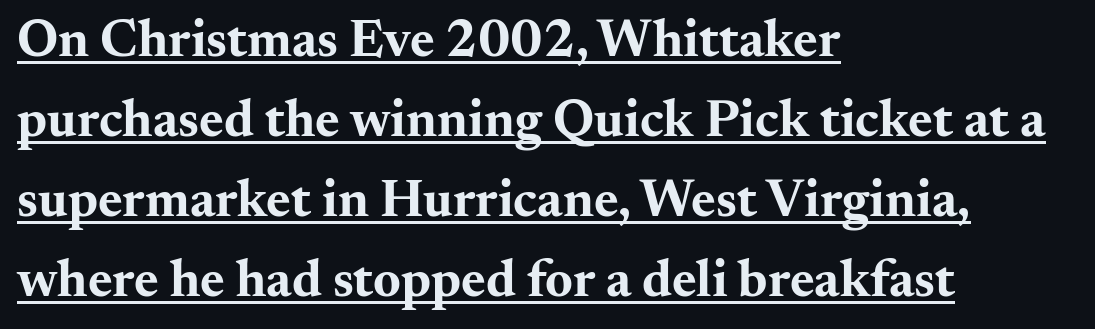
Q: Is the text bold? A: Yes.
Q: Is the text italic (slanted)? A: No, it is upright.
Q: Is the typeface a serif or a sans-serif typeface? A: Serif.
Q: Is the text underlined? A: Yes.
Q: How is the paragraph aligned? A: Left-aligned.
Q: Is the spacing between letters normal or unusually wide? A: Normal.
Q: Is the spacing between lines tight, normal or loose? A: Normal.
Q: Width (condensed, normal, or wide)? A: Wide.
Q: Stroke contrast? A: Medium.
Q: x-height? A: Small.
Q: Monospaced? A: No.
